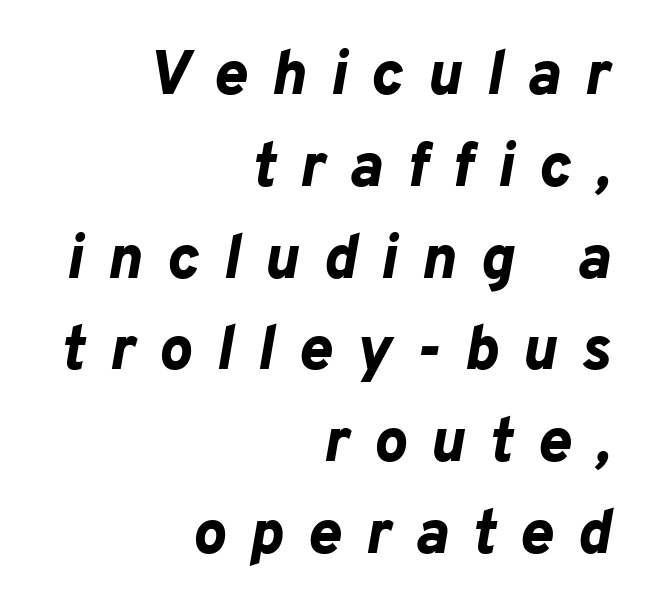
The image shows 62 px bold type, italic (leaning right); set right-aligned, normal line spacing (1.48x), unusually wide letter spacing (+0.39 em), not underlined; low stroke contrast and a medium x-height.
